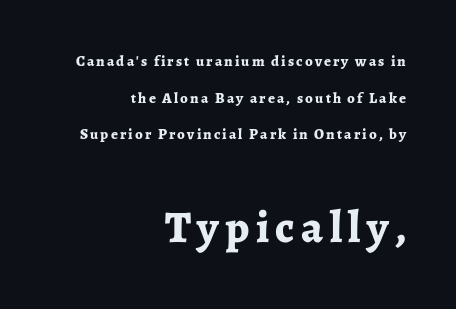
This layout puts the modest block above and the oversized block below. The strokes are fattened all the way to bold. Regarding leading, the lines here are spaced well apart. This is serif lettering, the kind often seen in printed books. Clear beneath every line of the passage. Is the block centered? No — it sits flush against the right margin.
